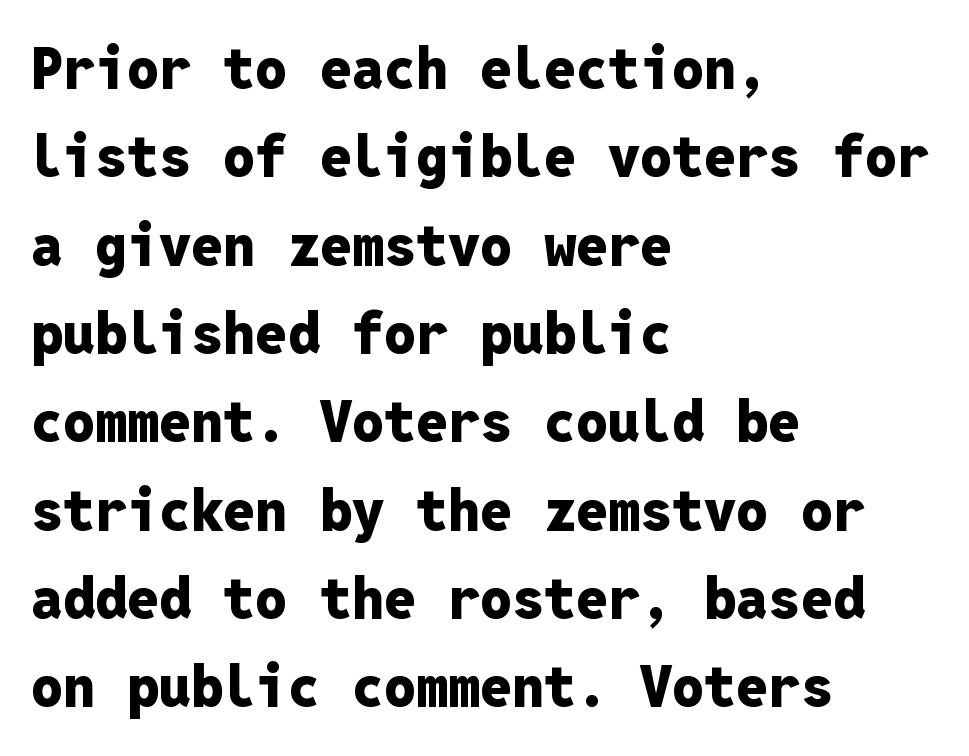
The font family rendered here belongs to the sans-serif group. Regular leading. A classic flush-left, rag-right setting is used for this passage. Default kerning and tracking; the words read as compact shapes. Underlining? Definitely not there.
